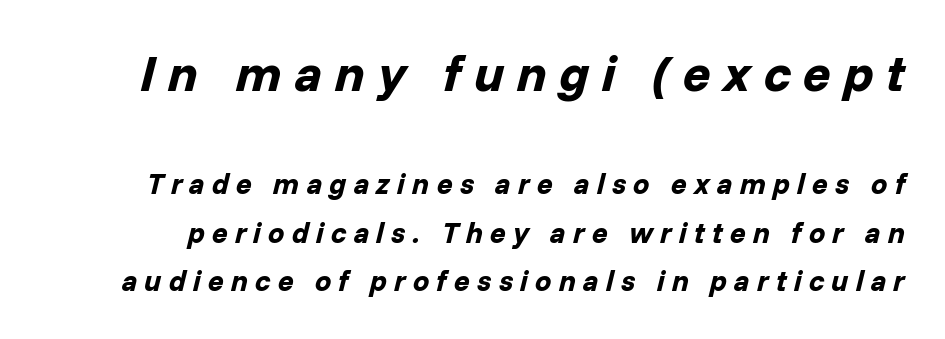
Bare-footed words on every line. These lines were composed using italics. Looks like regular typesetting: each glyph gets only the width it needs. Quick note: interline space is typical.
